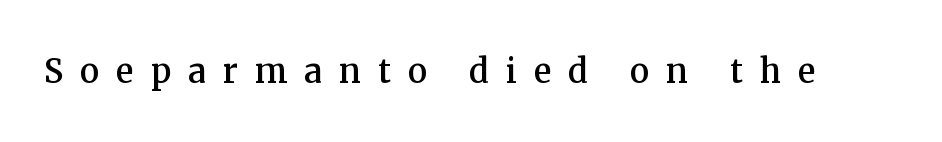
{"serif": "yes", "italic": "no", "width": "normal", "stroke_contrast": "medium", "x_height": "medium", "monospaced": "no", "underline": "no", "letter_spacing": "wide", "letter_spacing_em": 0.38, "glyph_px": 44}
